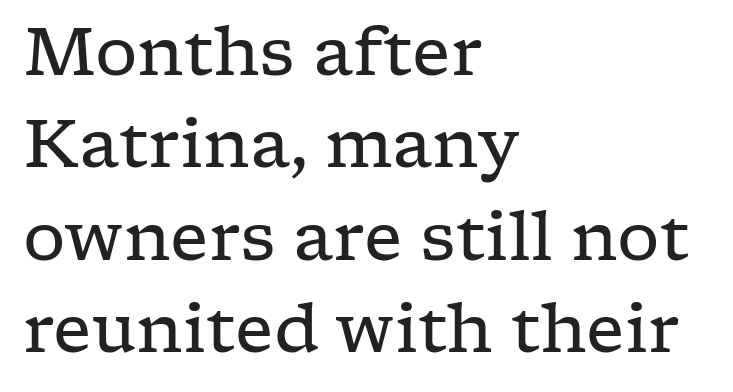
{"serif": "yes", "italic": "no", "bold": "no", "weight": "regular", "width": "wide", "stroke_contrast": "low", "x_height": "medium", "monospaced": "no", "underline": "no", "align": "left", "line_spacing": "normal", "line_spacing_ratio": 1.38, "letter_spacing": "normal", "letter_spacing_em": 0.0, "glyph_px": 67}
